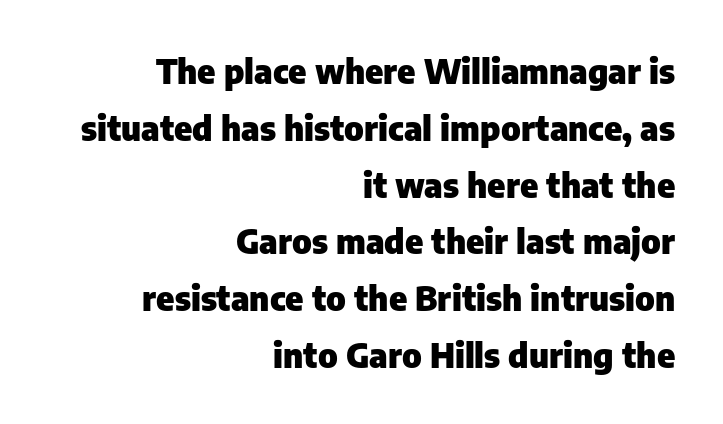
{"serif": "no", "italic": "no", "bold": "yes", "weight": "heavy", "width": "normal", "stroke_contrast": "low", "x_height": "medium", "monospaced": "no", "underline": "no", "align": "right", "line_spacing": "normal", "line_spacing_ratio": 1.67, "letter_spacing": "normal", "letter_spacing_em": 0.0, "glyph_px": 34}
